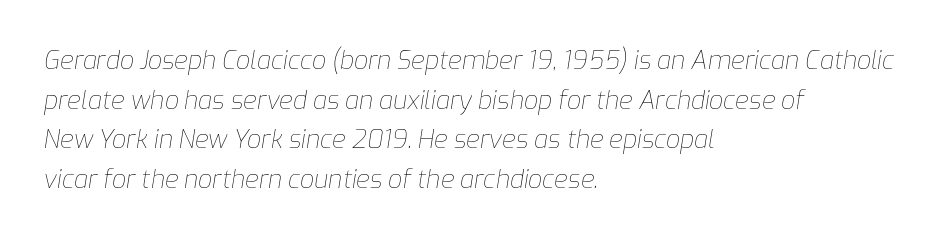
The glyphs look as if they've been sheared to an angle. Does the leading feel generous? No, just average. Honestly, there is no underline to notice here at all. This is not heavy type; no bold has been used. This sample is left-justified, so line endings fall wherever the words run out. You could call the tracking neutral — neither tight nor loose.
